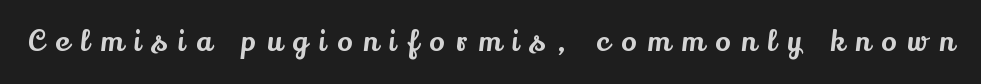
Q: Is the text italic (slanted)? A: Yes.
Q: Is the typeface a serif or a sans-serif typeface? A: Serif.
Q: Is the text underlined? A: No.
Q: Is the spacing between letters normal or unusually wide? A: Unusually wide.
Q: Width (condensed, normal, or wide)? A: Normal.
Q: Stroke contrast? A: Medium.
Q: x-height? A: Small.
Q: Monospaced? A: No.
